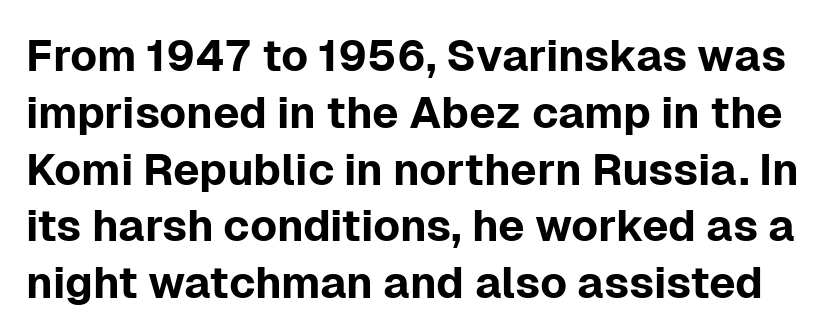
Q: Is the text italic (slanted)? A: No, it is upright.
Q: Is the typeface a serif or a sans-serif typeface? A: Sans-serif.
Q: Is the text underlined? A: No.
Q: Is the spacing between letters normal or unusually wide? A: Normal.
Q: Is the spacing between lines tight, normal or loose? A: Normal.
Q: Width (condensed, normal, or wide)? A: Normal.
Q: Stroke contrast? A: Low.
Q: x-height? A: Medium.
Q: Monospaced? A: No.
